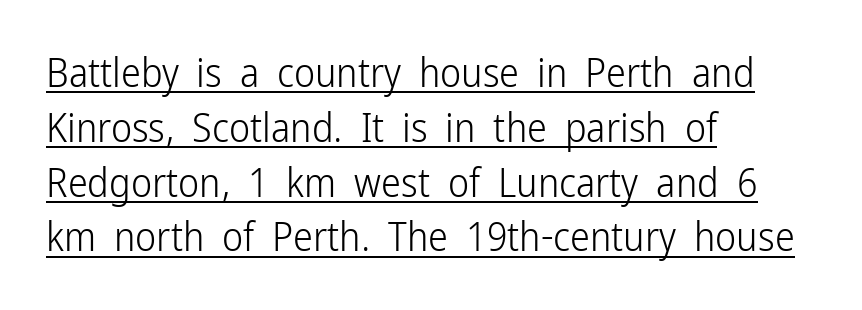
{"serif": "no", "italic": "no", "bold": "no", "weight": "light", "width": "condensed", "stroke_contrast": "low", "x_height": "medium", "monospaced": "no", "underline": "yes", "align": "left", "line_spacing": "normal", "line_spacing_ratio": 1.37, "letter_spacing": "normal", "letter_spacing_em": 0.0, "glyph_px": 40}
